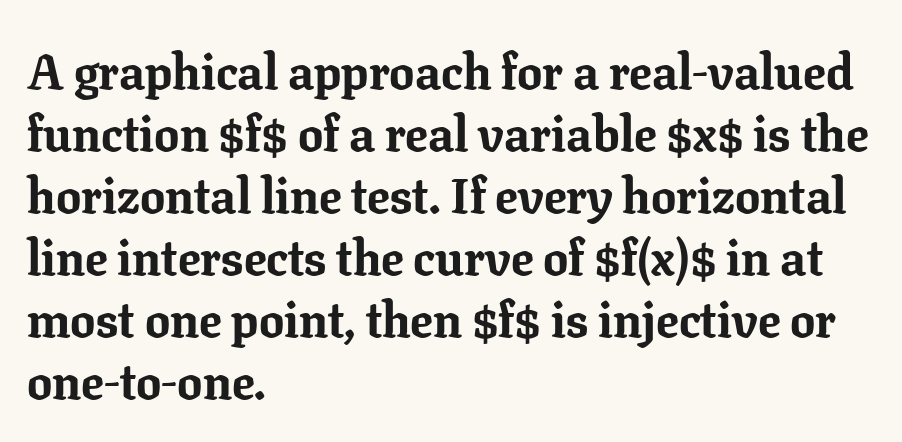
Default kerning and tracking; the words read as compact shapes. Thick stems and heavy bowls — unmistakably bold. A typesetter would call this proportional, since set widths differ per character. Unlike a clean sans, this face finishes its strokes with serifs.
